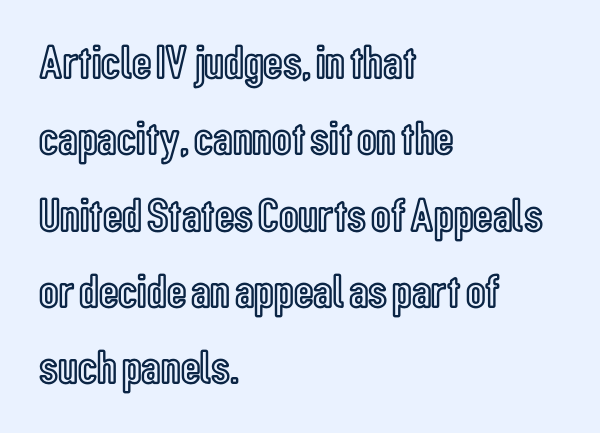
Q: Is the text italic (slanted)? A: No, it is upright.
Q: Is the text underlined? A: No.
Q: How is the paragraph aligned? A: Left-aligned.
Q: Is the spacing between letters normal or unusually wide? A: Normal.
Q: Is the spacing between lines tight, normal or loose? A: Normal.
Q: Width (condensed, normal, or wide)? A: Condensed.
Q: x-height? A: Medium.
Q: Monospaced? A: No.
